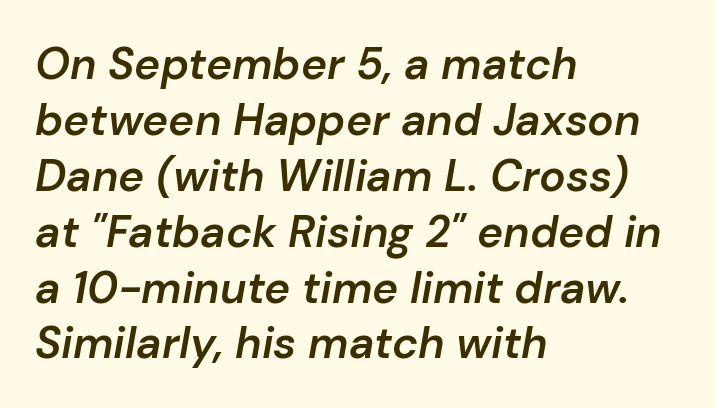
{"italic": "yes", "lean": "right", "slant_degrees": 10, "bold": "semi", "weight": "semibold", "width": "normal", "stroke_contrast": "low", "x_height": "medium", "monospaced": "no", "underline": "no", "align": "left", "line_spacing": "normal", "line_spacing_ratio": 1.27, "letter_spacing": "normal", "letter_spacing_em": 0.0, "glyph_px": 44}
